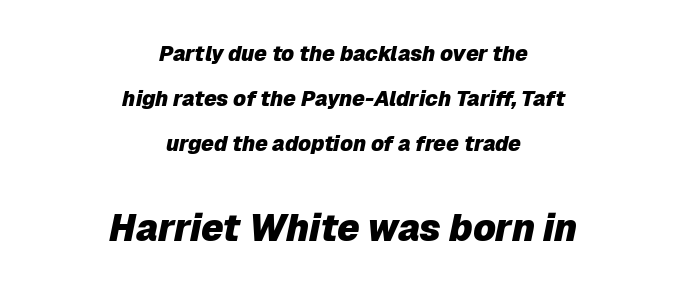
{"italic": "yes", "lean": "right", "slant_degrees": 12, "bold": "yes", "weight": "heavy", "width": "normal", "stroke_contrast": "low", "x_height": "medium", "monospaced": "no", "underline": "no", "align": "center", "line_spacing": "loose", "line_spacing_ratio": 2.14, "letter_spacing": "normal", "letter_spacing_em": 0.0, "larger_block": "second", "size_ratio": 1.76, "glyph_px": 37}
